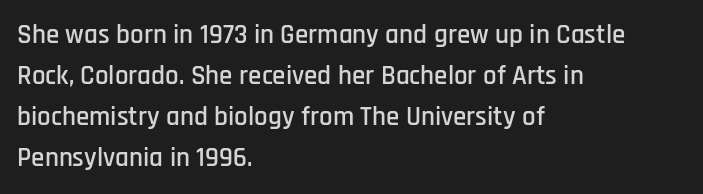
Underlining? Definitely not there. The passage shown stacks its lines at a standard gap. Tall strokes in this sample are plumb rather than angled. Is the block centered? No — it sits flush against the left margin.
